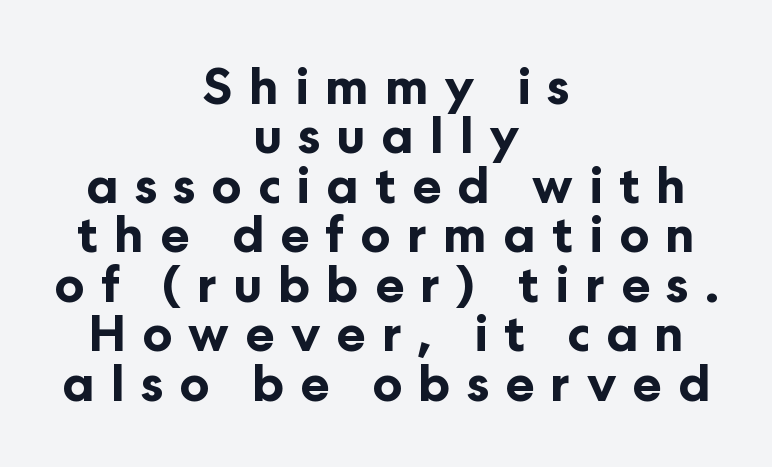
{"serif": "no", "italic": "no", "bold": "yes", "weight": "bold", "width": "normal", "stroke_contrast": "low", "x_height": "medium", "monospaced": "no", "underline": "no", "align": "center", "line_spacing": "tight", "line_spacing_ratio": 1.01, "letter_spacing": "wide", "letter_spacing_em": 0.33, "glyph_px": 49}
